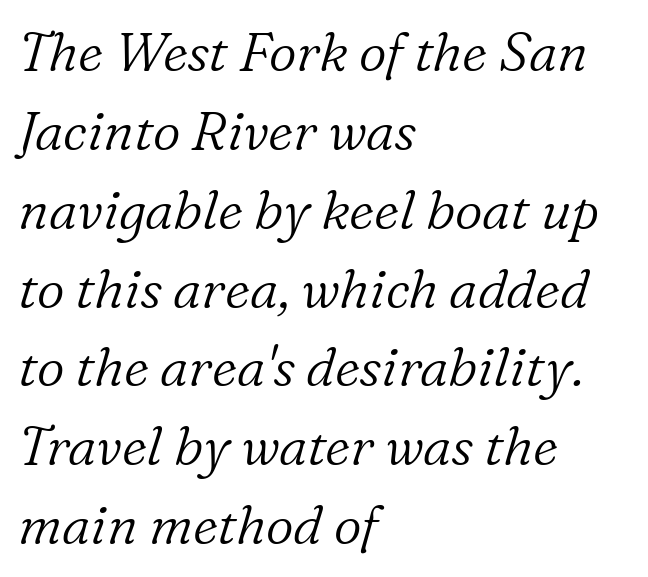
This is not heavy type; no bold has been used. A bare baseline throughout the passage. Short and long lines alike share a common starting point at left. Rows of type keep a routine distance in the vertical direction. Words appear dense and cohesive because spacing is normal.
